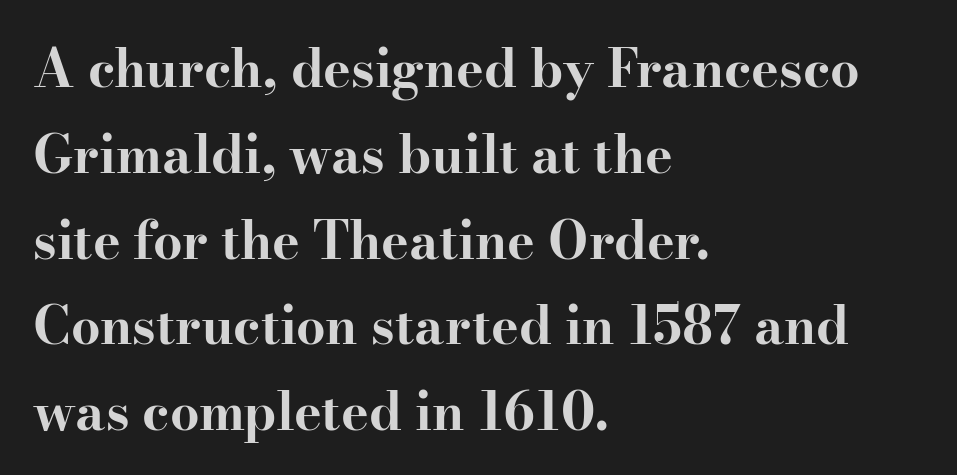
These lines carry a lot of weight — the face is fully bold. Underlining? Definitely not there. The glyphs in this specimen are seriffed. The font's upright variant was chosen for this text. The letterforms sit shoulder to shoulder at normal distance.
